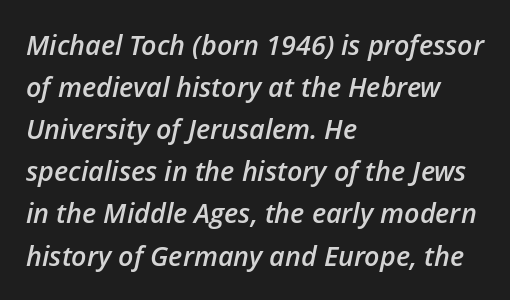
{"italic": "yes", "lean": "right", "slant_degrees": 12, "bold": "semi", "underline": "no", "align": "left", "line_spacing": "normal", "line_spacing_ratio": 1.56, "letter_spacing": "normal", "letter_spacing_em": 0.0, "glyph_px": 27}
